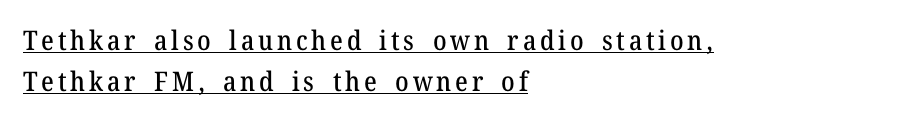
Where is the straight margin? On the left. The designer left line spacing at the default. Is there any slant? The stems are plumb. Quick note: underline on.
